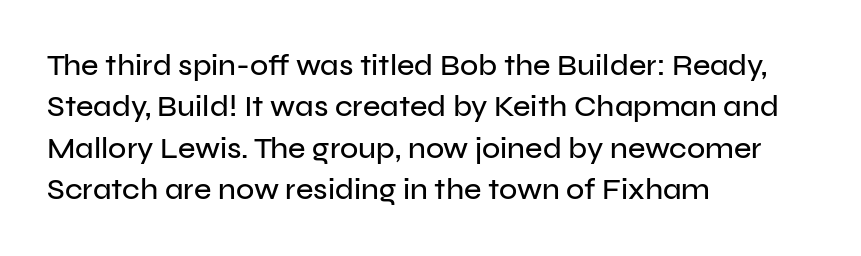
The image shows 30 px sans-serif type, upright; set left-aligned, normal line spacing (1.38x), normal letter spacing, not underlined; low stroke contrast and a medium x-height.
